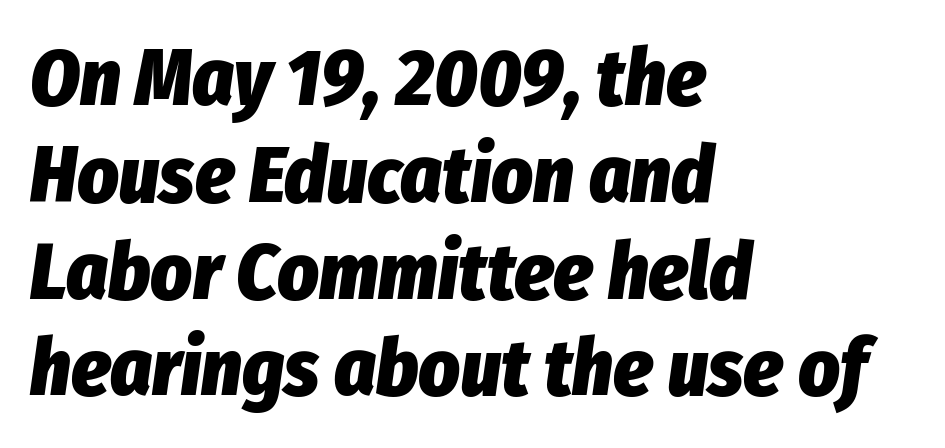
The image shows 80 px heavy, condensed type, italic (leaning right); set left-aligned, line spacing 1.21x, normal letter spacing, not underlined; low stroke contrast and a medium x-height.
